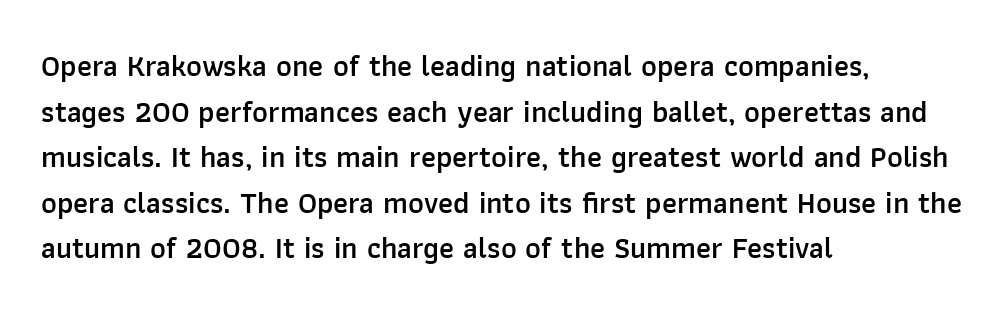
Strokes here are thickened, but only to semibold level. Classification — sans serif. Glyph-to-glyph distance matches everyday printed text. These lines are rendered in a variable-pitch font. Only glyphs here, with clear space below each row. The passage is arranged the way most books set body copy — flush left.
